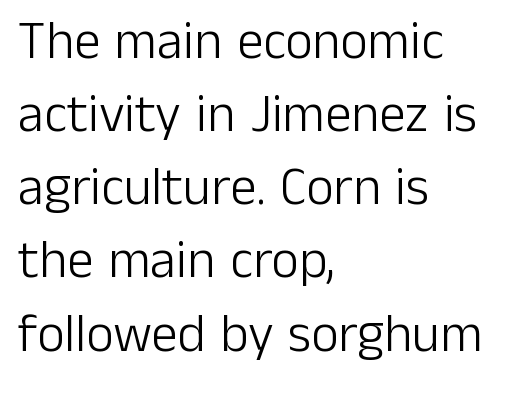
Teacher's note: observe the even left margin — that is flush-left alignment. Any mark beneath the type? The region is blank. This rendering leaves character spacing at its baseline value. Serifs: no, the terminals of the letterforms are clean. Note the varied advance widths — an 'i' is clearly narrower than an 'm'. Vertical stems look standard width or narrower in stroke.
